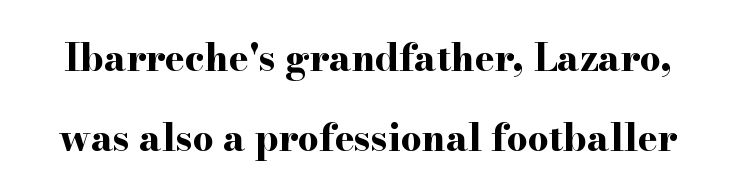
Q: Is the text bold? A: Yes.
Q: Is the text italic (slanted)? A: No, it is upright.
Q: Is the typeface a serif or a sans-serif typeface? A: Serif.
Q: Is the text underlined? A: No.
Q: Is the spacing between letters normal or unusually wide? A: Normal.
Q: Is the spacing between lines tight, normal or loose? A: Loose.
Q: Width (condensed, normal, or wide)? A: Wide.
Q: Stroke contrast? A: High.
Q: x-height? A: Small.
Q: Monospaced? A: No.
